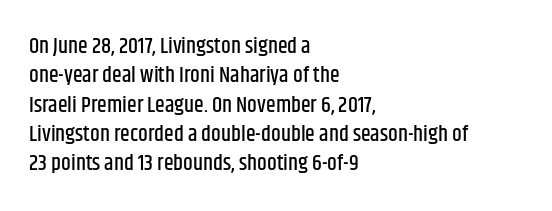
{"italic": "no", "underline": "no", "align": "left", "line_spacing": "normal", "line_spacing_ratio": 1.33, "letter_spacing": "normal", "letter_spacing_em": 0.0, "glyph_px": 22}
